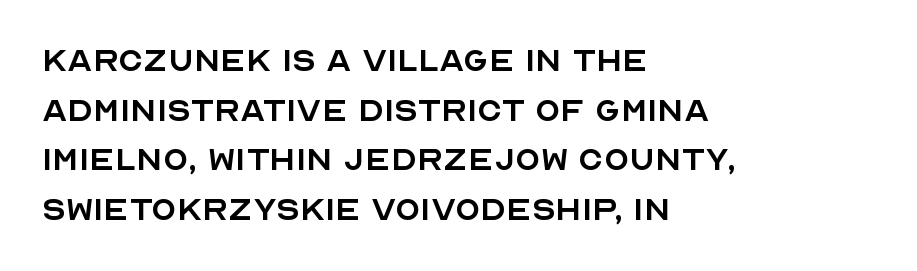
Q: Is the text bold? A: No.
Q: Is the text italic (slanted)? A: No, it is upright.
Q: Is the typeface a serif or a sans-serif typeface? A: Sans-serif.
Q: Is the text underlined? A: No.
Q: How is the paragraph aligned? A: Left-aligned.
Q: Is the spacing between letters normal or unusually wide? A: Normal.
Q: Width (condensed, normal, or wide)? A: Normal.
Q: x-height? A: Large.
Q: Monospaced? A: No.
